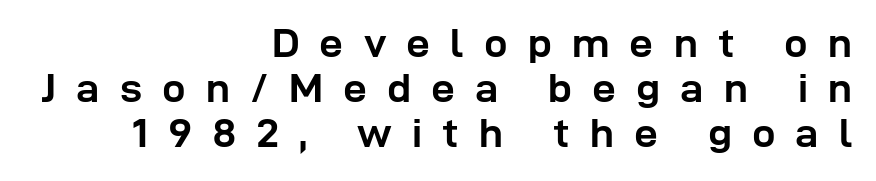
Q: Is the text bold? A: Yes.
Q: Is the text italic (slanted)? A: No, it is upright.
Q: Is the typeface a serif or a sans-serif typeface? A: Sans-serif.
Q: Is the text underlined? A: No.
Q: How is the paragraph aligned? A: Right-aligned.
Q: Is the spacing between letters normal or unusually wide? A: Unusually wide.
Q: Is the spacing between lines tight, normal or loose? A: Tight.
Q: Width (condensed, normal, or wide)? A: Normal.
Q: Stroke contrast? A: Low.
Q: x-height? A: Medium.
Q: Monospaced? A: No.
